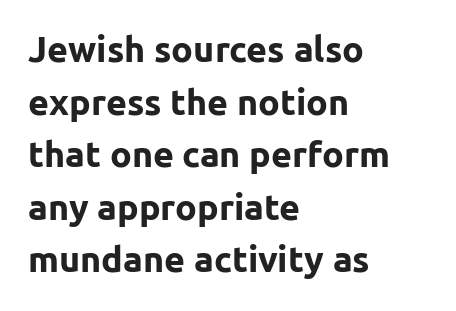
{"serif": "no", "italic": "no", "bold": "yes", "weight": "bold", "width": "normal", "stroke_contrast": "low", "x_height": "medium", "monospaced": "no", "underline": "no", "align": "left", "line_spacing": "normal", "line_spacing_ratio": 1.46, "letter_spacing": "normal", "letter_spacing_em": 0.0, "glyph_px": 36}
